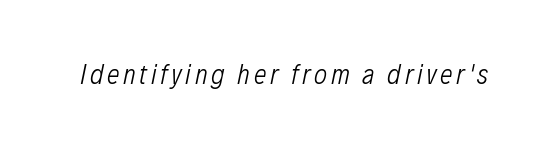
The image shows 28 px light, condensed type, italic (leaning right); set not underlined; low stroke contrast and a medium x-height.
